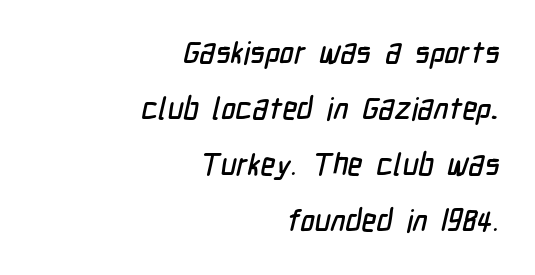
{"serif": "no", "width": "condensed", "stroke_contrast": "low", "x_height": "medium", "monospaced": "no", "underline": "no", "align": "right", "line_spacing_ratio": 1.81, "letter_spacing": "normal", "letter_spacing_em": 0.0, "glyph_px": 31}
